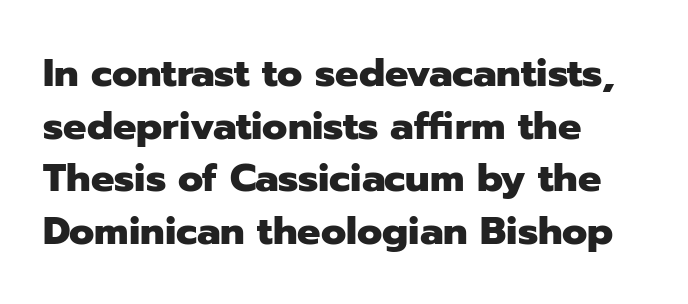
To sum up the face: it is a sans, with no serifs. Here the designer chose a conventional face with non-uniform glyph widths. Typographic density is high because the face is bold. Vertically, the passage feels balanced, rows spaced as you'd expect. Is the letter spacing exaggerated? No — it looks like the ordinary default.
